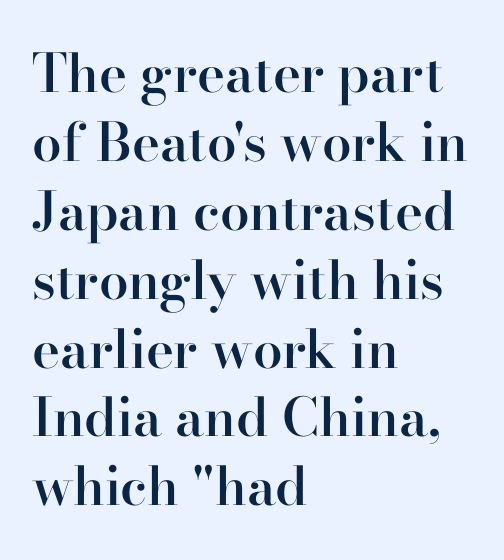
The image shows 53 px semibold serif type, upright; set left-aligned, normal line spacing (1.3x), normal letter spacing, not underlined; high stroke contrast and a small x-height.
